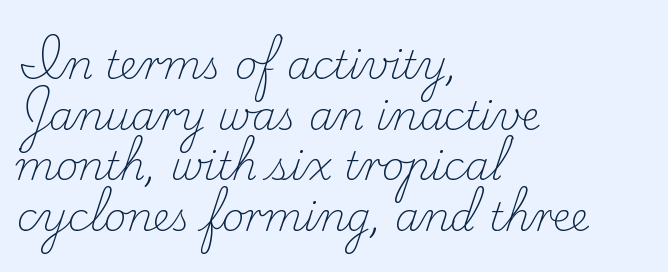
The image shows 39 px light serif type; set left-aligned, normal line spacing (1.3x), normal letter spacing, not underlined; low stroke contrast and a small x-height.
